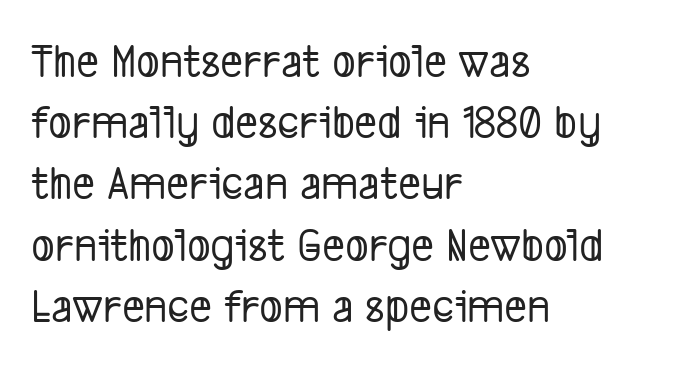
In terms of letterform style, serifs are entirely absent. Reading down the column, the eye jumps a familiar distance to each next line. Decoration check: the copy has no underline. You could call the tracking neutral — neither tight nor loose.
